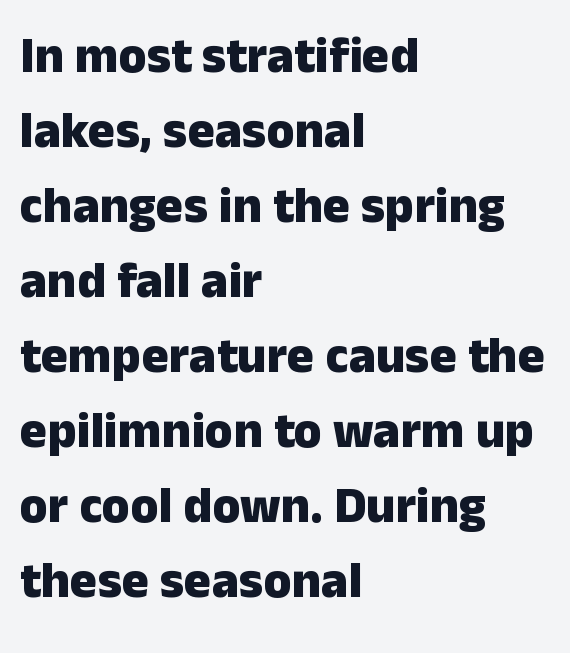
The image shows 51 px heavy sans-serif type, upright; set left-aligned, normal line spacing (1.47x), normal letter spacing, not underlined; low stroke contrast and a medium x-height.
